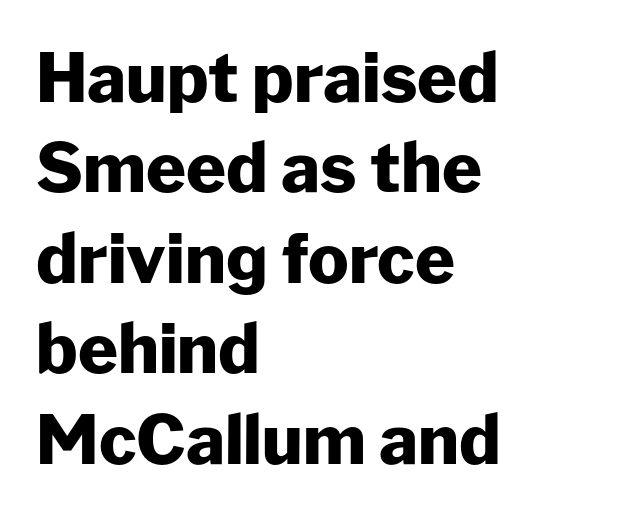
Quick note: interline space is typical. Each word holds together tightly as a unit, with standard inter-letter gaps. Typesetter's note: full bold, strokes at maximum text heaviness. Line beginnings align vertically; line endings do not. Bare-footed words on every line.
